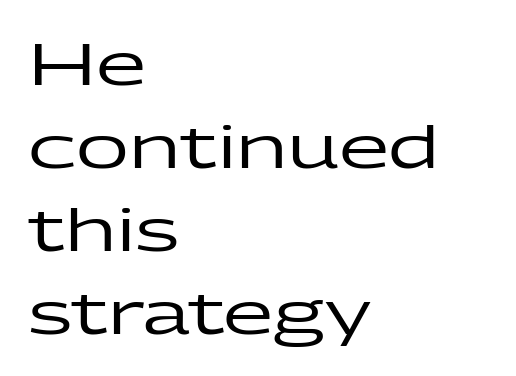
The image shows 58 px wide sans-serif type, upright; set left-aligned, normal line spacing (1.43x), normal letter spacing, not underlined; low stroke contrast and a medium x-height.
